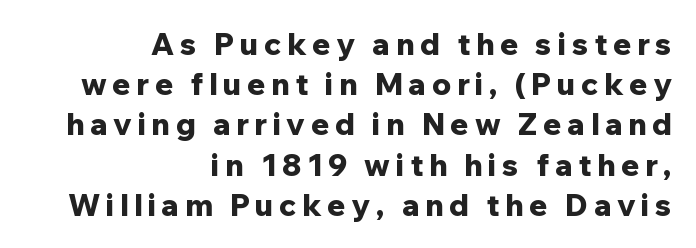
When letters stand straight like this, we call the style roman or upright. On the weight axis this lands at bold, roughly 700. The baseline area is clear. Does the type have serifs? No, each stem ends abruptly.
